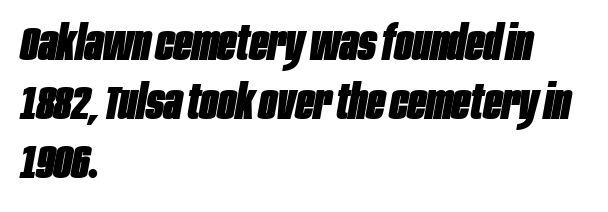
Q: Is the text bold? A: Yes.
Q: Is the text italic (slanted)? A: Yes, it leans right by about 10 degrees.
Q: Is the text underlined? A: No.
Q: How is the paragraph aligned? A: Left-aligned.
Q: Is the spacing between letters normal or unusually wide? A: Normal.
Q: Width (condensed, normal, or wide)? A: Condensed.
Q: Stroke contrast? A: Low.
Q: x-height? A: Large.
Q: Monospaced? A: No.
